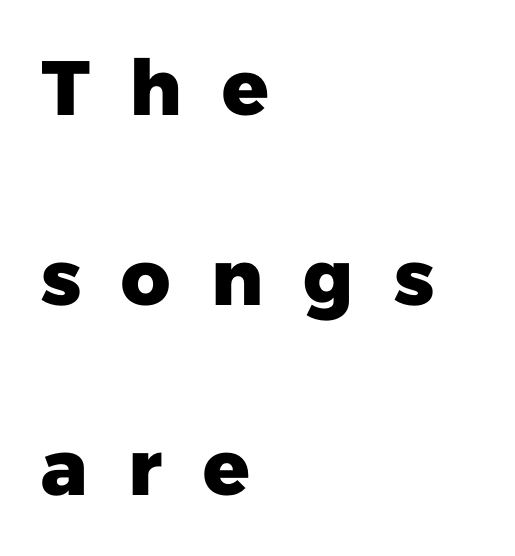
Letterform terminals end flat and unadorned throughout the passage. The passage shown stacks its lines with a broad gap. The typesetting leans heavy: a genuine bold. The string is rendered with underlining switched off.
